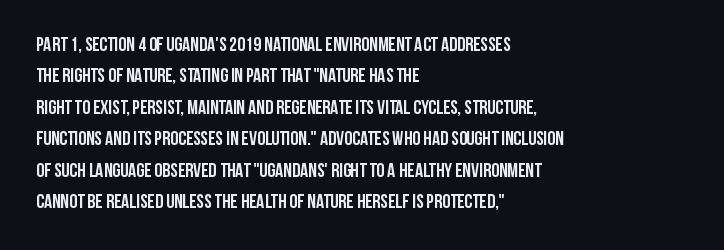
The image shows 20 px bold type, upright; set left-aligned, normal line spacing (1.57x), normal letter spacing, not underlined.
